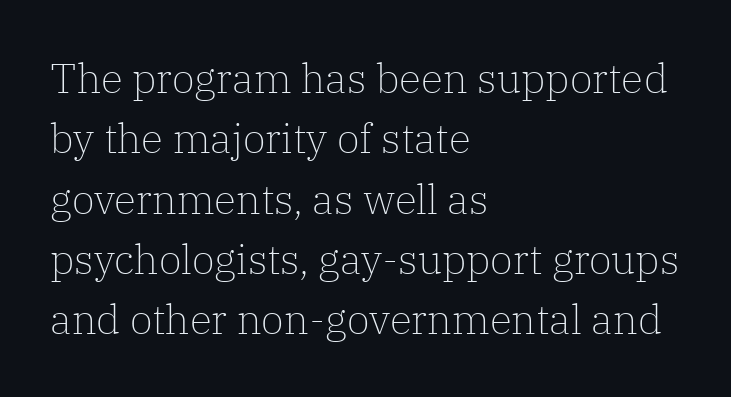
{"serif": "yes", "italic": "no", "bold": "no", "weight": "light", "width": "normal", "stroke_contrast": "low", "x_height": "medium", "monospaced": "no", "underline": "no", "align": "left", "line_spacing": "normal", "line_spacing_ratio": 1.47, "letter_spacing": "normal", "letter_spacing_em": 0.0, "glyph_px": 41}
